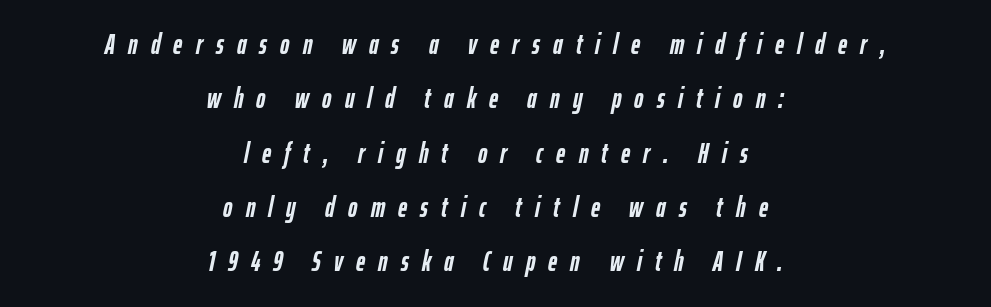
The image shows 28 px semibold, condensed type, italic (leaning right); set centered, loose line spacing (1.94x), unusually wide letter spacing (+0.47 em), not underlined; low stroke contrast and a medium x-height.
